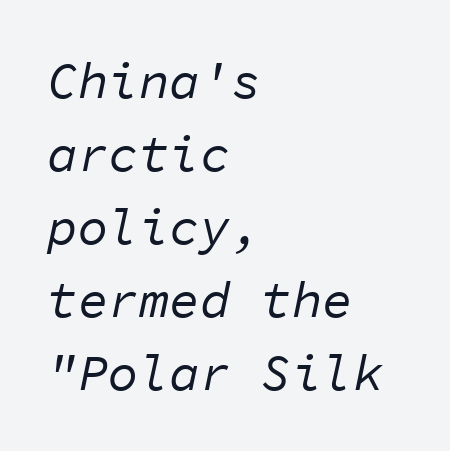
{"italic": "yes", "lean": "right", "slant_degrees": 11, "bold": "no", "weight": "regular", "width": "normal", "stroke_contrast": "low", "x_height": "medium", "monospaced": "yes", "underline": "no", "align": "left", "line_spacing": "normal", "line_spacing_ratio": 1.43, "letter_spacing": "normal", "letter_spacing_em": 0.0, "glyph_px": 51}
